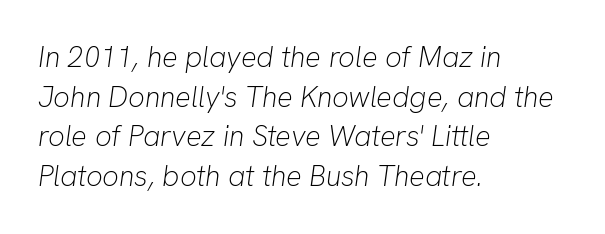
The image shows 29 px light type, italic (leaning right); set left-aligned, normal line spacing (1.37x), normal letter spacing, not underlined; low stroke contrast and a medium x-height.
